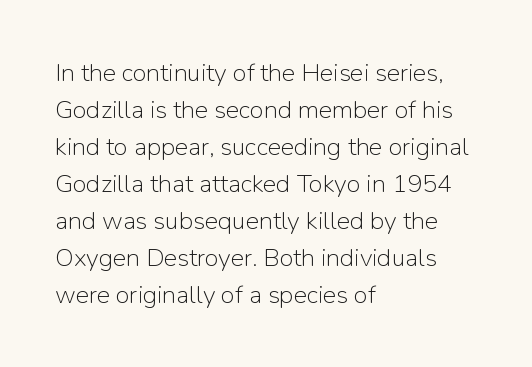
Q: Is the text bold? A: No.
Q: Is the text italic (slanted)? A: No, it is upright.
Q: Is the text underlined? A: No.
Q: How is the paragraph aligned? A: Left-aligned.
Q: Is the spacing between letters normal or unusually wide? A: Normal.
Q: Is the spacing between lines tight, normal or loose? A: Normal.
